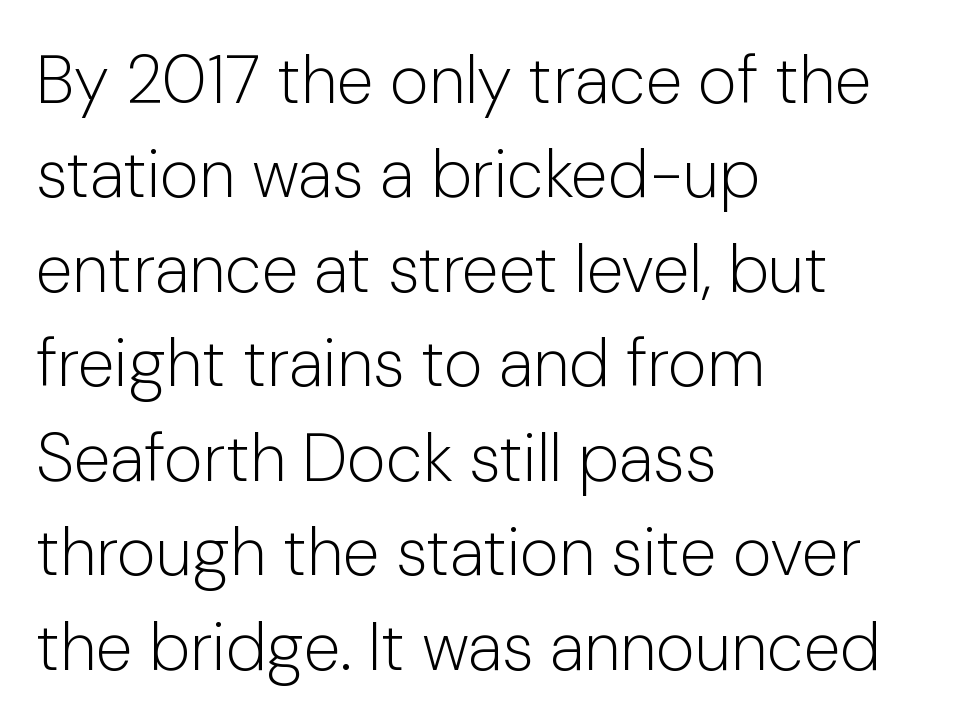
{"serif": "no", "italic": "no", "bold": "no", "weight": "light", "width": "normal", "stroke_contrast": "low", "x_height": "medium", "monospaced": "no", "underline": "no", "align": "left", "line_spacing": "normal", "line_spacing_ratio": 1.41, "letter_spacing": "normal", "letter_spacing_em": 0.0, "glyph_px": 67}
